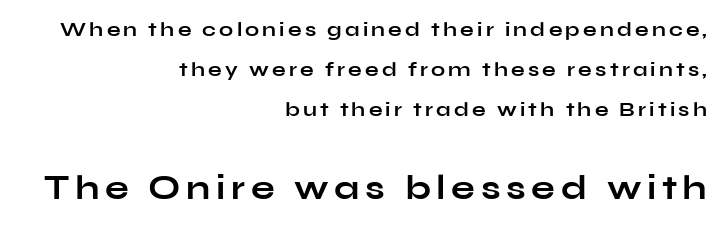
Q: Is the text bold? A: Yes.
Q: Is the text italic (slanted)? A: No, it is upright.
Q: Is the typeface a serif or a sans-serif typeface? A: Sans-serif.
Q: Is the text underlined? A: No.
Q: How is the paragraph aligned? A: Right-aligned.
Q: Is the spacing between lines tight, normal or loose? A: Loose.
Q: Which block of text is set in a larger size, the first (top) or the second (bottom)? A: The second (bottom) one.
Q: Width (condensed, normal, or wide)? A: Wide.
Q: Stroke contrast? A: Low.
Q: x-height? A: Medium.
Q: Monospaced? A: No.
